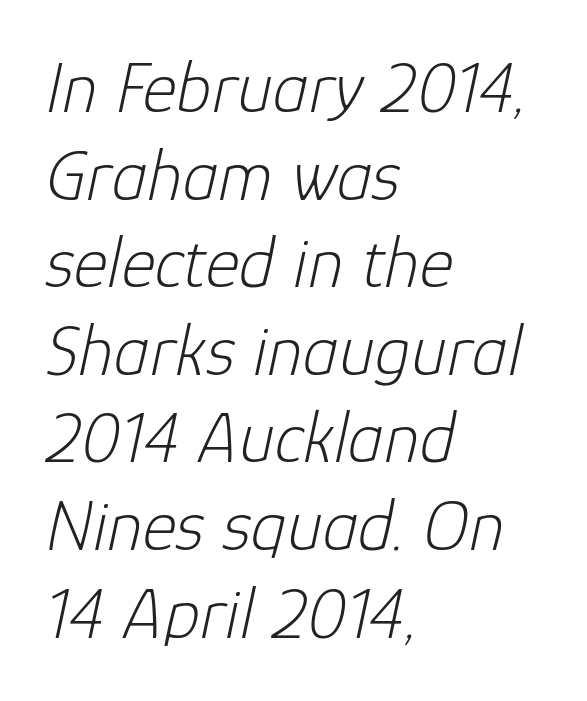
{"italic": "yes", "lean": "right", "slant_degrees": 12, "bold": "no", "weight": "light", "width": "normal", "stroke_contrast": "low", "x_height": "medium", "monospaced": "no", "underline": "no", "align": "left", "line_spacing_ratio": 1.2, "letter_spacing": "normal", "letter_spacing_em": 0.0, "glyph_px": 73}
